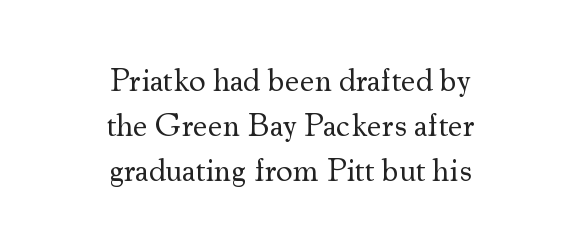
Q: Is the text bold? A: No.
Q: Is the text italic (slanted)? A: No, it is upright.
Q: Is the typeface a serif or a sans-serif typeface? A: Serif.
Q: Is the text underlined? A: No.
Q: How is the paragraph aligned? A: Centered.
Q: Is the spacing between letters normal or unusually wide? A: Normal.
Q: Is the spacing between lines tight, normal or loose? A: Normal.
Q: Width (condensed, normal, or wide)? A: Normal.
Q: Stroke contrast? A: Medium.
Q: x-height? A: Small.
Q: Monospaced? A: No.
